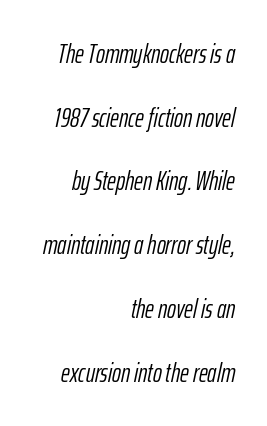
The image shows 27 px text type, italic (leaning right); set right-aligned, loose line spacing (2.36x), normal letter spacing, not underlined.
